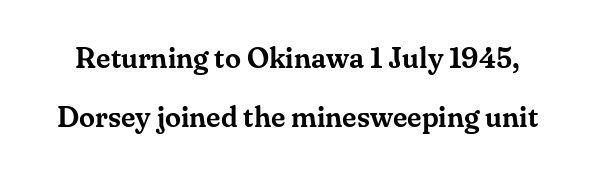
The image shows 29 px serif type, upright; set loose line spacing (2.05x), normal letter spacing, not underlined; medium stroke contrast and a small x-height.
